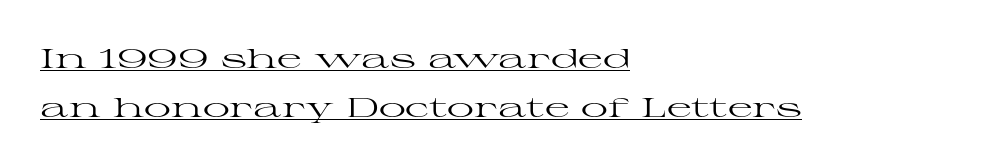
Observe the ordinary spacing: letters are neighbours, not strangers. Does the copy run flush right? No — it runs flush left. Think standard paragraph weight, or any step lighter than that. The font's upright variant was chosen for this text. Decoration check: the copy is underlined.
